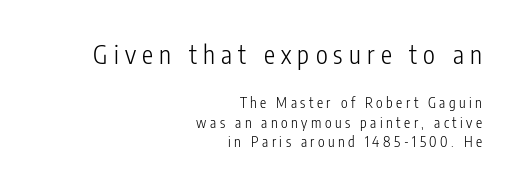
The image shows 25 px text type, upright; set right-aligned, normal line spacing (1.4x), unusually wide letter spacing (+0.25 em), not underlined; the first (top) block is 1.79x larger.
